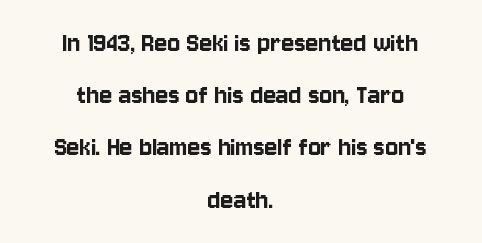
Q: Is the text italic (slanted)? A: No, it is upright.
Q: Is the typeface a serif or a sans-serif typeface? A: Sans-serif.
Q: Is the text underlined? A: No.
Q: How is the paragraph aligned? A: Centered.
Q: Is the spacing between letters normal or unusually wide? A: Normal.
Q: Width (condensed, normal, or wide)? A: Condensed.
Q: Stroke contrast? A: Low.
Q: x-height? A: Large.
Q: Monospaced? A: No.
